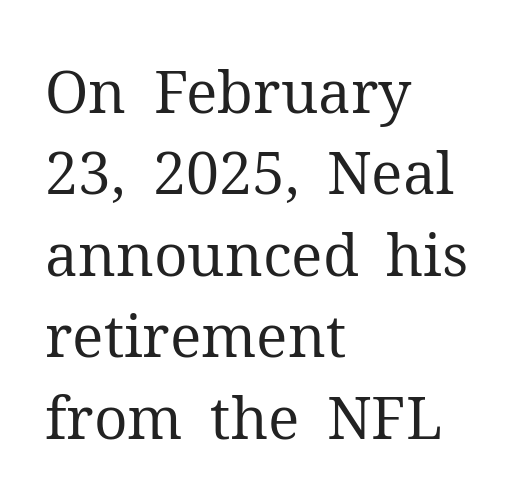
Q: Is the text bold? A: No.
Q: Is the text italic (slanted)? A: No, it is upright.
Q: Is the typeface a serif or a sans-serif typeface? A: Serif.
Q: Is the text underlined? A: No.
Q: How is the paragraph aligned? A: Left-aligned.
Q: Is the spacing between letters normal or unusually wide? A: Normal.
Q: Is the spacing between lines tight, normal or loose? A: Normal.
Q: Width (condensed, normal, or wide)? A: Normal.
Q: Stroke contrast? A: Medium.
Q: x-height? A: Medium.
Q: Monospaced? A: No.
